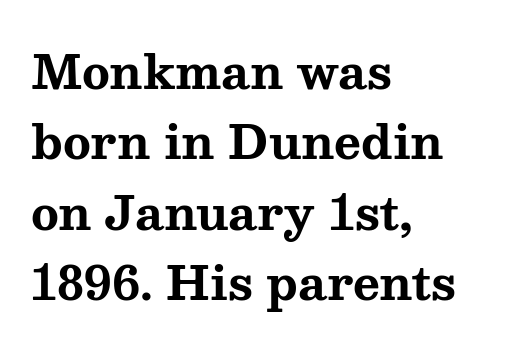
If you drew a line through each stem, it would be perfectly vertical. Thick stems and heavy bowls — unmistakably bold. Old-style or modern, the face here clearly has serifs. The type is set solid horizontally, with unmodified tracking.
